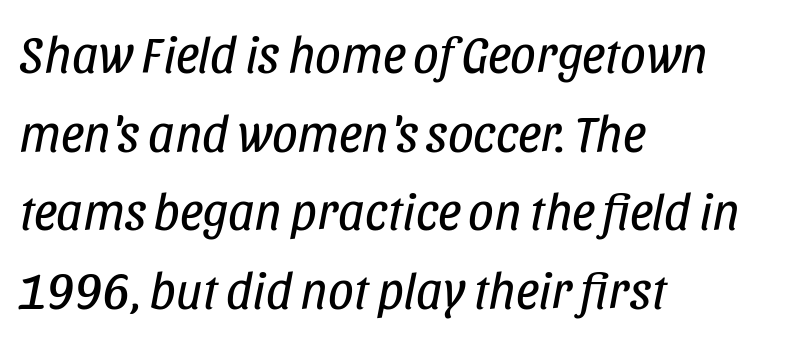
{"italic": "yes", "lean": "right", "slant_degrees": 11, "bold": "no", "weight": "regular", "width": "condensed", "stroke_contrast": "low", "x_height": "large", "monospaced": "no", "underline": "no", "align": "left", "line_spacing": "normal", "line_spacing_ratio": 1.54, "letter_spacing": "normal", "letter_spacing_em": 0.0, "glyph_px": 51}
